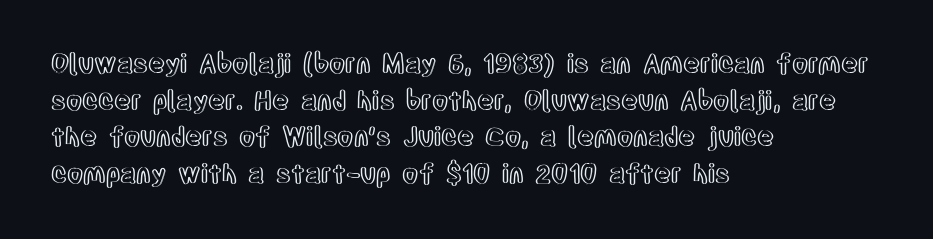
The image shows 26 px text type, upright; set left-aligned, normal line spacing (1.41x), normal letter spacing, not underlined.
